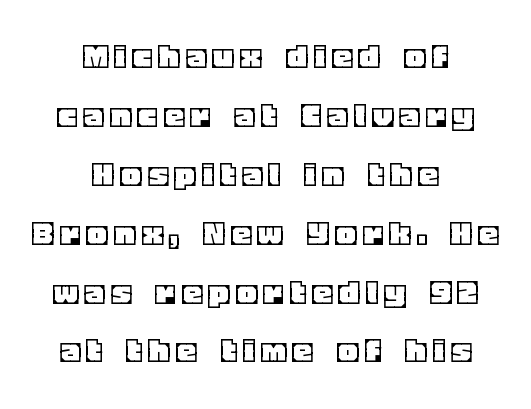
{"italic": "no", "width": "normal", "x_height": "large", "monospaced": "no", "underline": "no", "align": "center", "line_spacing": "normal", "line_spacing_ratio": 1.55, "letter_spacing": "wide", "letter_spacing_em": 0.2, "glyph_px": 38}
